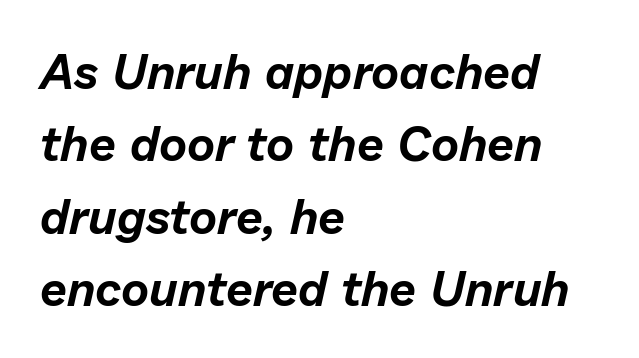
These lines stack with their left ends in a neat column. These lines are rendered in a variable-pitch font. Nobody touched the tracking dial on this one. The passage shown is not underscored anywhere. Observe the lean: these are italic letterforms. Summary of vertical rhythm: regular, with standard interline spacing.
